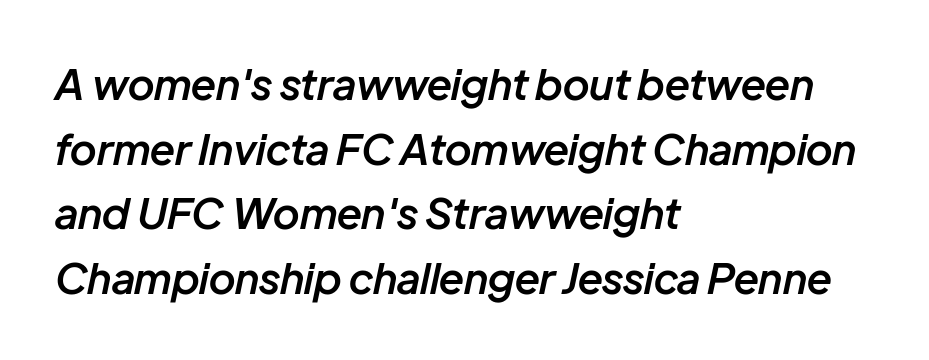
{"italic": "yes", "lean": "right", "slant_degrees": 12, "bold": "semi", "weight": "semibold", "width": "normal", "stroke_contrast": "low", "x_height": "medium", "monospaced": "no", "underline": "no", "align": "left", "line_spacing": "normal", "line_spacing_ratio": 1.54, "letter_spacing": "normal", "letter_spacing_em": 0.0, "glyph_px": 42}
